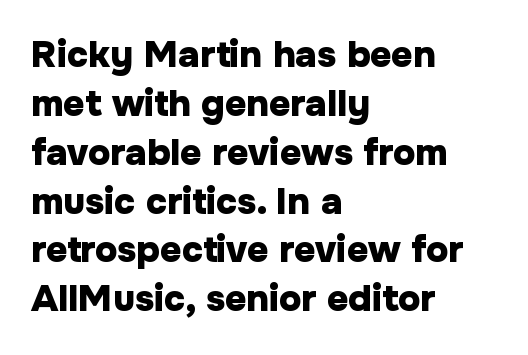
Q: Is the text bold? A: Yes.
Q: Is the text italic (slanted)? A: No, it is upright.
Q: Is the typeface a serif or a sans-serif typeface? A: Sans-serif.
Q: Is the text underlined? A: No.
Q: How is the paragraph aligned? A: Left-aligned.
Q: Is the spacing between letters normal or unusually wide? A: Normal.
Q: Is the spacing between lines tight, normal or loose? A: Normal.
Q: Width (condensed, normal, or wide)? A: Normal.
Q: Stroke contrast? A: Low.
Q: x-height? A: Medium.
Q: Monospaced? A: No.
